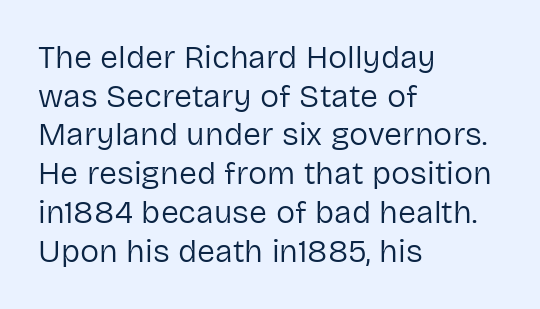
These lines are rendered in a variable-pitch font. The weight tops out at a normal text grade. Spacing between characters is what you'd get straight out of the box. The baseline area is clear.
